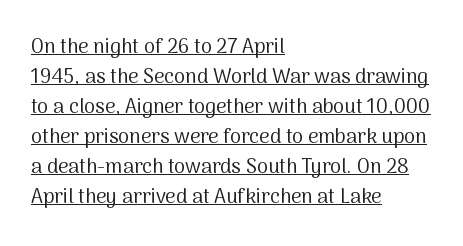
Q: Is the text bold? A: No.
Q: Is the text italic (slanted)? A: No, it is upright.
Q: Is the text underlined? A: Yes.
Q: How is the paragraph aligned? A: Left-aligned.
Q: Is the spacing between letters normal or unusually wide? A: Normal.
Q: Is the spacing between lines tight, normal or loose? A: Normal.
